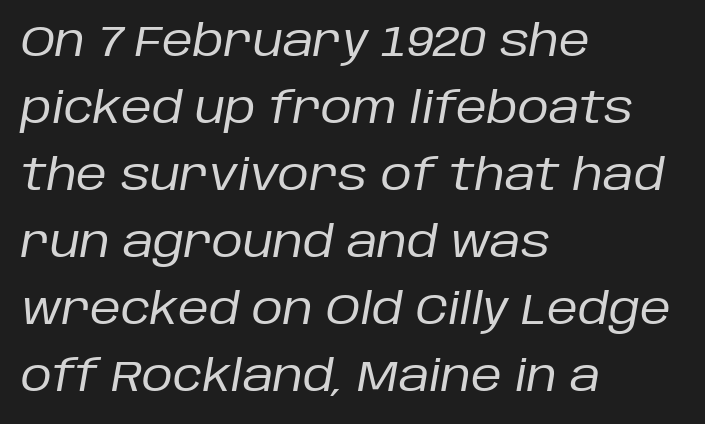
The image shows 43 px regular-weight type, italic (leaning right); set left-aligned, normal line spacing (1.56x), normal letter spacing, not underlined; low stroke contrast and a large x-height.
